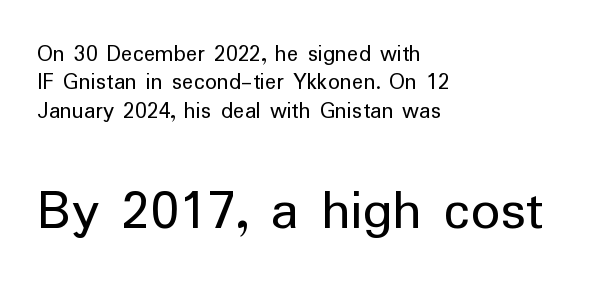
The image shows 59 px regular-weight sans-serif type, upright; set left-aligned, line spacing 1.18x, normal letter spacing, not underlined; the second (bottom) block is 2.46x larger; low stroke contrast and a medium x-height.
